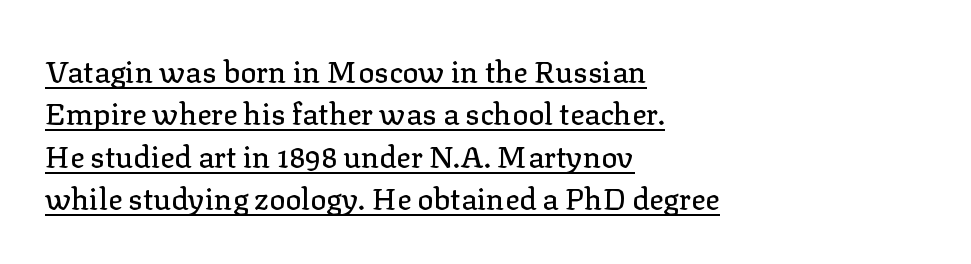
Q: Is the text italic (slanted)? A: No, it is upright.
Q: Is the typeface a serif or a sans-serif typeface? A: Serif.
Q: Is the text underlined? A: Yes.
Q: How is the paragraph aligned? A: Left-aligned.
Q: Is the spacing between letters normal or unusually wide? A: Normal.
Q: Is the spacing between lines tight, normal or loose? A: Normal.
Q: Width (condensed, normal, or wide)? A: Normal.
Q: Stroke contrast? A: Low.
Q: x-height? A: Medium.
Q: Monospaced? A: No.
